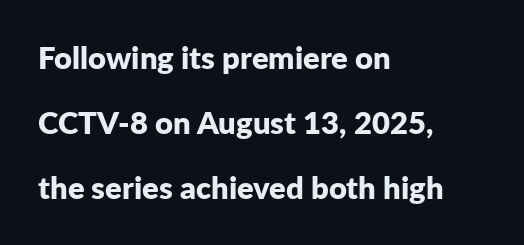
Are there feet on the stems? There aren't — it's a sans. It's the straight-up-and-down kind of type. The glyphs are unaccompanied by any horizontal stroke below them. If you drew a ruler down the left edge, every line would touch it. A typesetter would call this proportional, since set widths differ per character.
